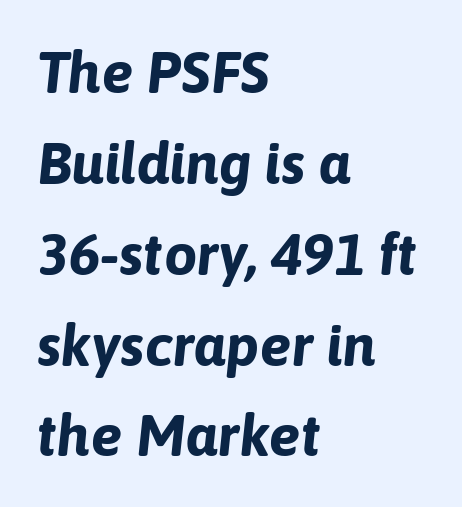
The image shows 59 px bold type, italic (leaning right); set left-aligned, normal line spacing (1.54x), normal letter spacing, not underlined; low stroke contrast and a medium x-height.
